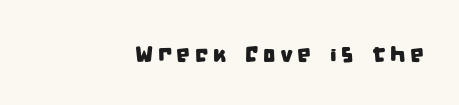
Q: Is the text underlined? A: No.
Q: How is the paragraph aligned? A: Right-aligned.
Q: Is the spacing between letters normal or unusually wide? A: Unusually wide.
